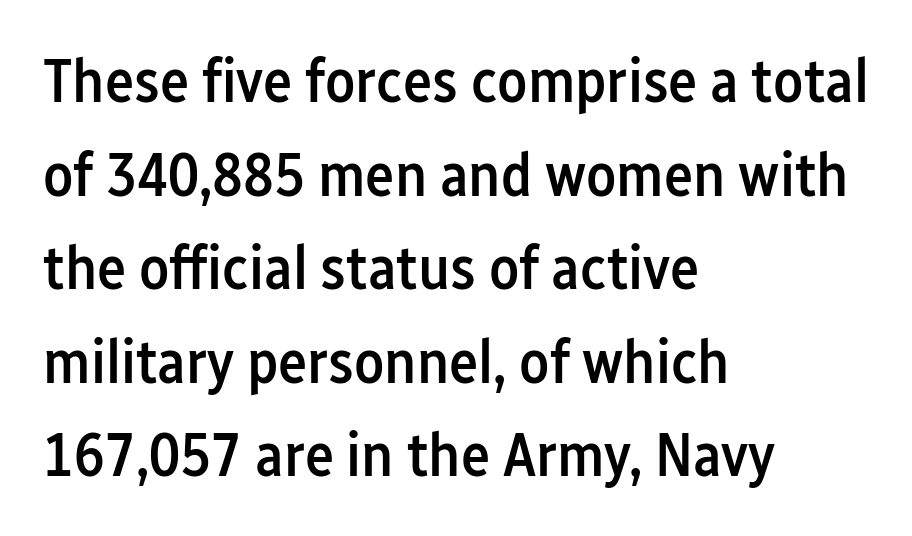
The image shows 62 px semibold, condensed sans-serif type, upright; set left-aligned, normal line spacing (1.51x), normal letter spacing, not underlined; low stroke contrast and a medium x-height.
